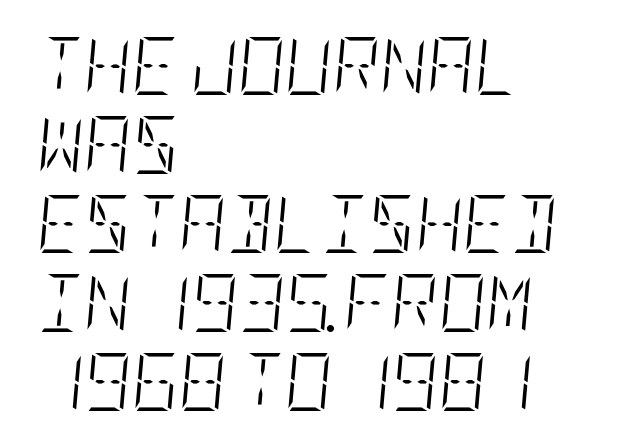
{"italic": "yes", "lean": "right", "slant_degrees": 5, "bold": "no", "weight": "light", "width": "condensed", "stroke_contrast": "low", "x_height": "large", "underline": "no", "align": "left", "line_spacing": "normal", "line_spacing_ratio": 1.36, "letter_spacing": "normal", "letter_spacing_em": 0.0, "glyph_px": 58}
